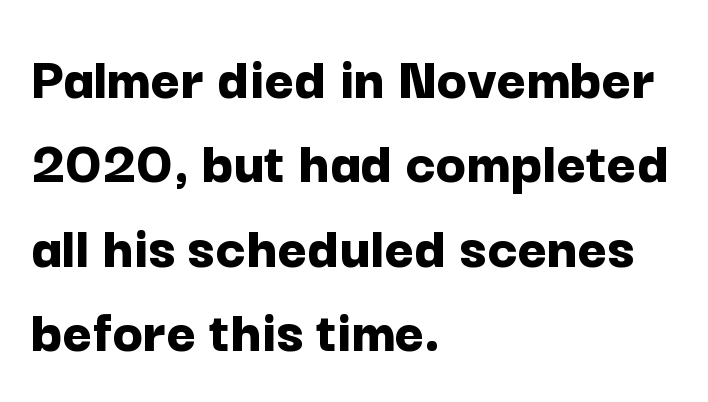
{"serif": "no", "italic": "no", "bold": "yes", "weight": "bold", "width": "normal", "stroke_contrast": "low", "x_height": "medium", "monospaced": "no", "underline": "no", "align": "left", "line_spacing": "normal", "line_spacing_ratio": 1.34, "letter_spacing": "normal", "letter_spacing_em": 0.0, "glyph_px": 63}
